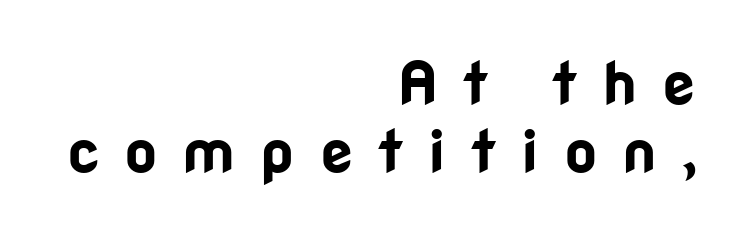
Q: Is the text bold? A: Yes.
Q: Is the text italic (slanted)? A: No, it is upright.
Q: Is the typeface a serif or a sans-serif typeface? A: Sans-serif.
Q: Is the text underlined? A: No.
Q: How is the paragraph aligned? A: Right-aligned.
Q: Is the spacing between letters normal or unusually wide? A: Unusually wide.
Q: Width (condensed, normal, or wide)? A: Normal.
Q: Stroke contrast? A: Low.
Q: x-height? A: Medium.
Q: Monospaced? A: No.
